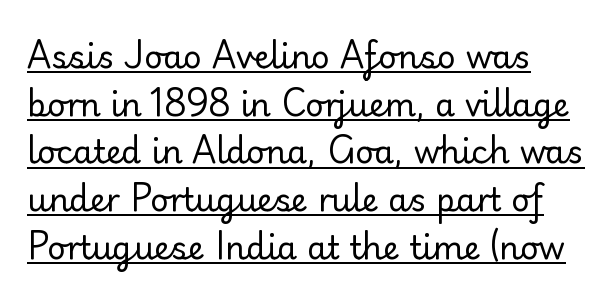
{"serif": "no", "italic": "no", "bold": "no", "weight": "regular", "width": "normal", "stroke_contrast": "low", "x_height": "small", "monospaced": "no", "underline": "yes", "align": "left", "line_spacing": "normal", "line_spacing_ratio": 1.49, "letter_spacing": "normal", "letter_spacing_em": 0.0, "glyph_px": 32}
